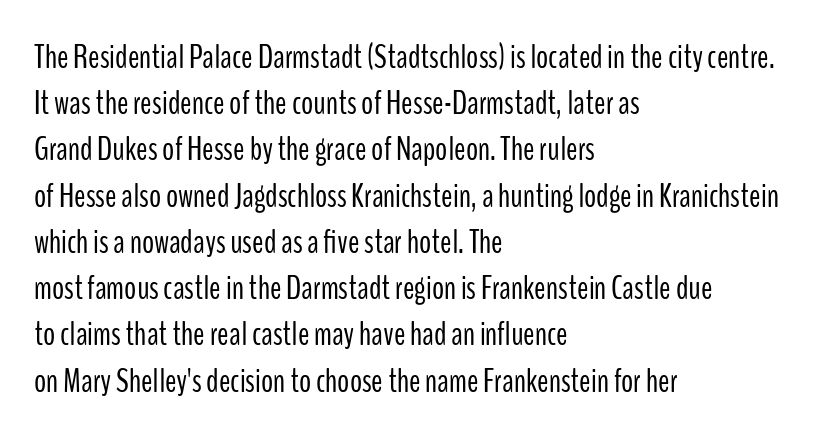
Unlike a traditional serif, this face leaves its strokes unadorned. The rendering keeps characters at their native spacing. A student would call this left alignment; a typographer would say flush left, rag right. Summary of vertical rhythm: regular, with standard interline spacing. The letters advance in unequal steps, a hallmark of proportional type. The cut favours lightness, reaching ordinary text weight at its darkest.
